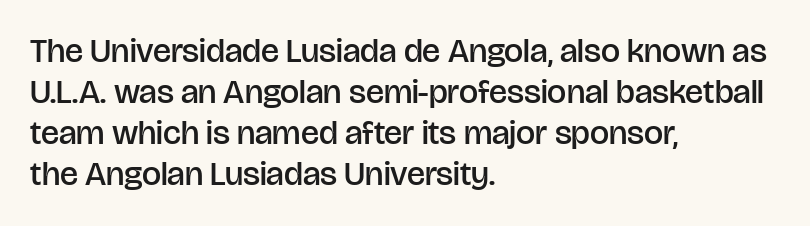
Looks like regular typesetting: each glyph gets only the width it needs. The passage shown is semibold, sitting just below true bold. Notice how the passage keeps a crisp vertical edge on the left only. There is no visible air inserted between adjacent glyphs. These lines were composed using upright roman letters.
